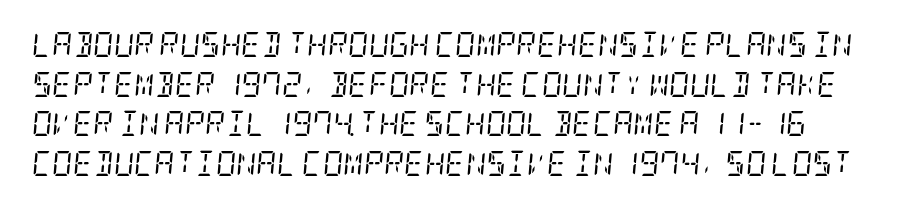
The image shows 25 px text type, italic (leaning right); set normal line spacing (1.59x), normal letter spacing, not underlined.
